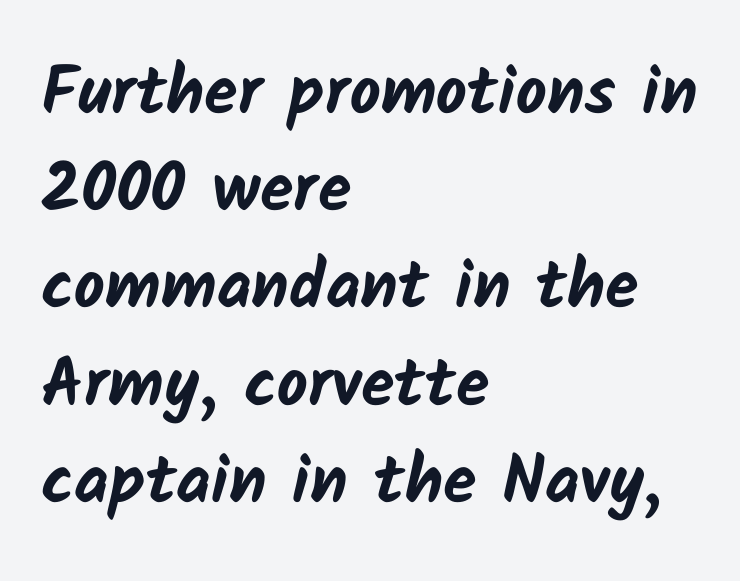
{"serif": "no", "bold": "yes", "weight": "bold", "width": "normal", "stroke_contrast": "low", "x_height": "medium", "monospaced": "no", "underline": "no", "align": "left", "line_spacing": "normal", "line_spacing_ratio": 1.43, "letter_spacing": "normal", "letter_spacing_em": 0.0, "glyph_px": 68}
